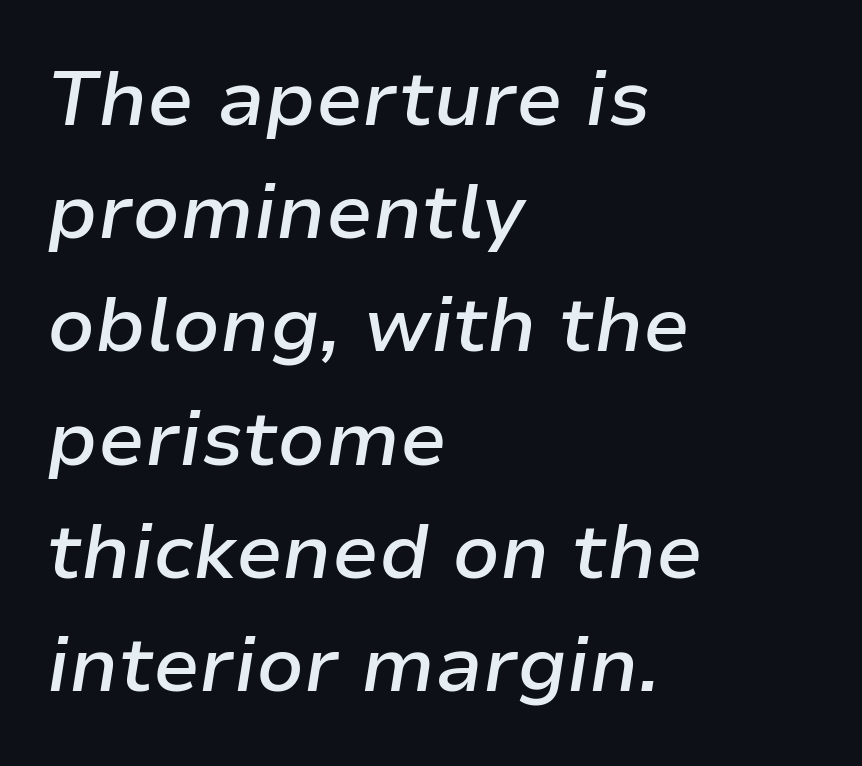
Q: Is the text bold? A: Semi-bold.
Q: Is the text italic (slanted)? A: Yes, it leans right by about 9 degrees.
Q: Is the text underlined? A: No.
Q: How is the paragraph aligned? A: Left-aligned.
Q: Is the spacing between letters normal or unusually wide? A: Normal.
Q: Is the spacing between lines tight, normal or loose? A: Normal.
Q: Width (condensed, normal, or wide)? A: Normal.
Q: Stroke contrast? A: Low.
Q: x-height? A: Medium.
Q: Monospaced? A: No.
